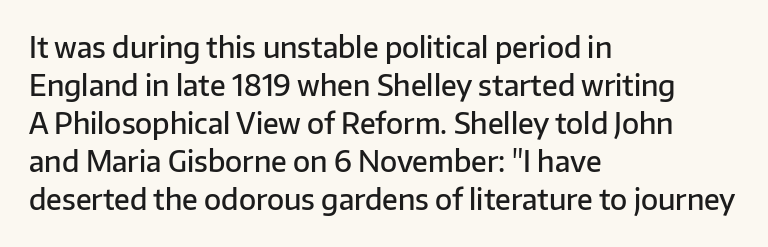
Alignment: flush left. The zone under the glyphs is completely vacant. Stroke terminals: plain, sans-serif. Firm but not heavy-handed strokes: this text is semibold. This is roman type, the default non-slanted kind.
